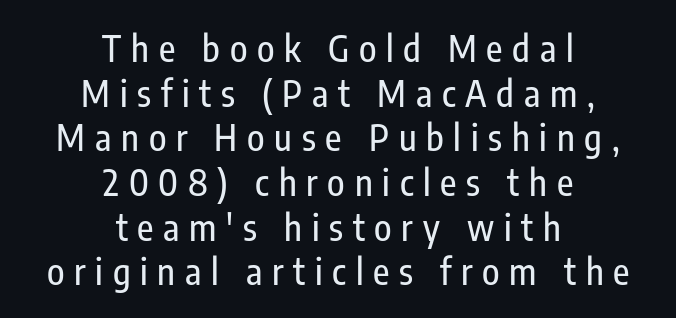
Is the block centered? Yes — each line is placed symmetrically about the middle. Are there feet on the stems? There aren't — it's a sans. Character widths vary here, with narrow letters taking less room than wide ones. These lines have a slow, spaced-out rhythm from letter to letter.
